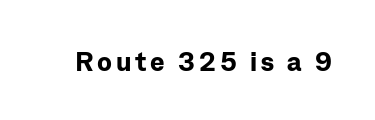
The lettering holds an erect, upright posture throughout. Check the space under the baseline: it is left empty. Does the weight exceed regular? Yes, all the way to bold.
